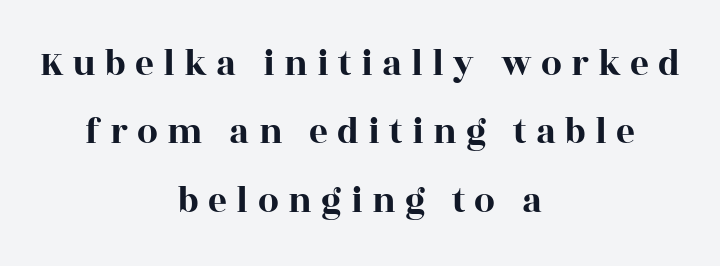
{"serif": "yes", "italic": "no", "width": "wide", "x_height": "large", "monospaced": "no", "underline": "no", "align": "center", "line_spacing_ratio": 1.85, "letter_spacing": "wide", "letter_spacing_em": 0.25, "glyph_px": 37}
